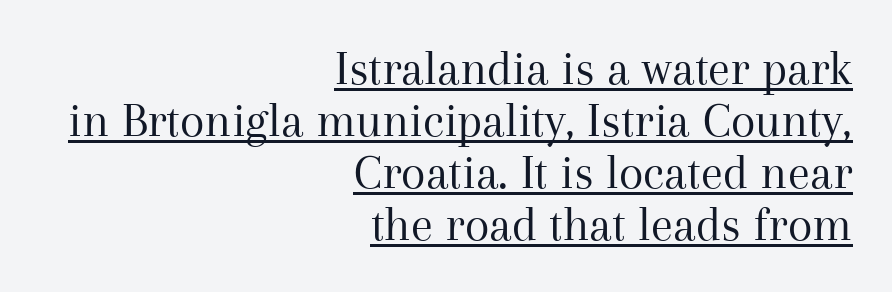
The image shows 50 px regular-weight serif type, upright; set right-aligned, tight line spacing (1.04x), normal letter spacing, underlined; medium stroke contrast and a medium x-height.
